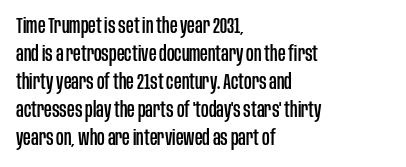
If you measured baseline to baseline, you'd find a middling distance. Descenders are the only things crossing below the line. The lines in this sample share a left origin and differ only in where they stop. Letter spacing: default. Quick note: not italic, upright.
